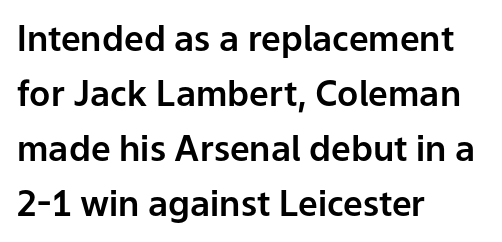
Q: Is the text italic (slanted)? A: No, it is upright.
Q: Is the typeface a serif or a sans-serif typeface? A: Sans-serif.
Q: Is the text underlined? A: No.
Q: How is the paragraph aligned? A: Left-aligned.
Q: Is the spacing between letters normal or unusually wide? A: Normal.
Q: Is the spacing between lines tight, normal or loose? A: Normal.
Q: Width (condensed, normal, or wide)? A: Normal.
Q: Stroke contrast? A: Low.
Q: x-height? A: Medium.
Q: Monospaced? A: No.
